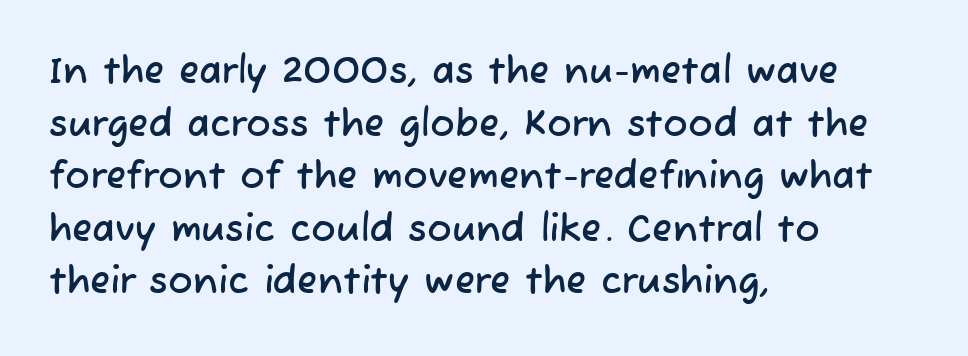
{"serif": "no", "width": "normal", "stroke_contrast": "low", "x_height": "medium", "monospaced": "no", "underline": "no", "align": "left", "line_spacing": "normal", "line_spacing_ratio": 1.42, "letter_spacing": "normal", "letter_spacing_em": 0.0, "glyph_px": 37}
